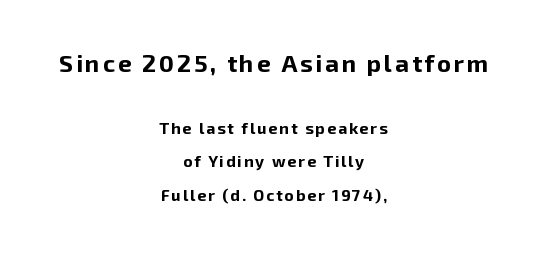
The earlier block is typeset at a bigger size than the later block. The line-height multiplier appears high, well above default. The glyphs are unaccompanied by any horizontal stroke below them. Designer's note — italics off, roman on.
